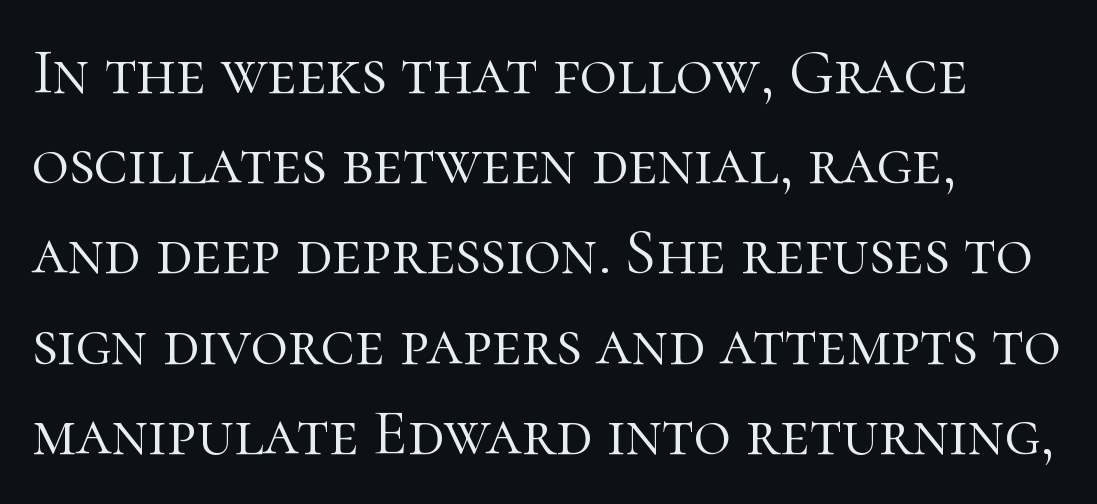
The image shows 64 px light serif type, upright; set left-aligned, normal line spacing (1.41x), normal letter spacing, not underlined; high stroke contrast and a medium x-height.
